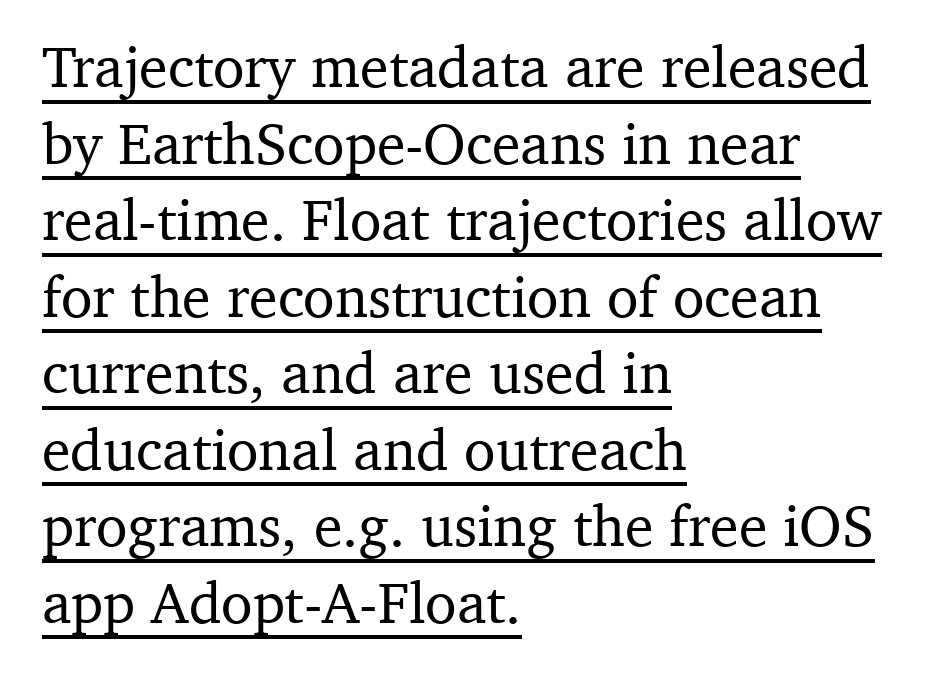
Regular leading. Alignment: flush left. In terms of posture, this sample is upright. Serifs: yes, visible at the terminals of the letterforms. No extra tracking has been applied to these lines.
